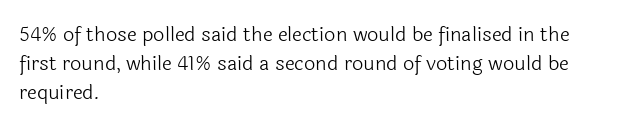
Vertical strokes here are truly vertical. The typesetting does not lean heavy: it is not bold. These lines keep a tight, regular rhythm from letter to letter. Anything drawn beneath the words? Only blank space. The designer left line spacing at the default. Caption: multi-line text, flush left, ragged right.
